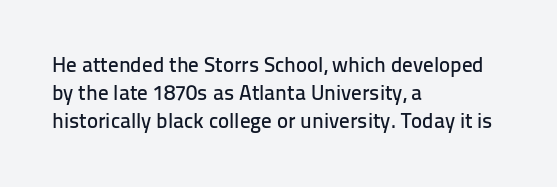
Q: Is the text italic (slanted)? A: No, it is upright.
Q: Is the text underlined? A: No.
Q: How is the paragraph aligned? A: Left-aligned.
Q: Is the spacing between letters normal or unusually wide? A: Normal.
Q: Is the spacing between lines tight, normal or loose? A: Normal.
